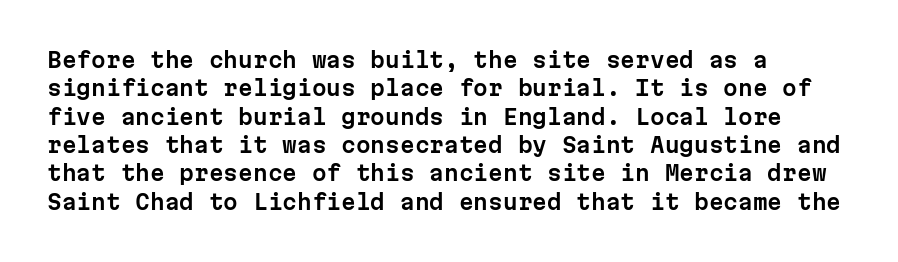
Posture: upright roman. The foot of each line stays bare and open. The passage shown stacks its lines at a standard gap. Alignment: flush left. The horizontal fit of the characters is conventional and even.
